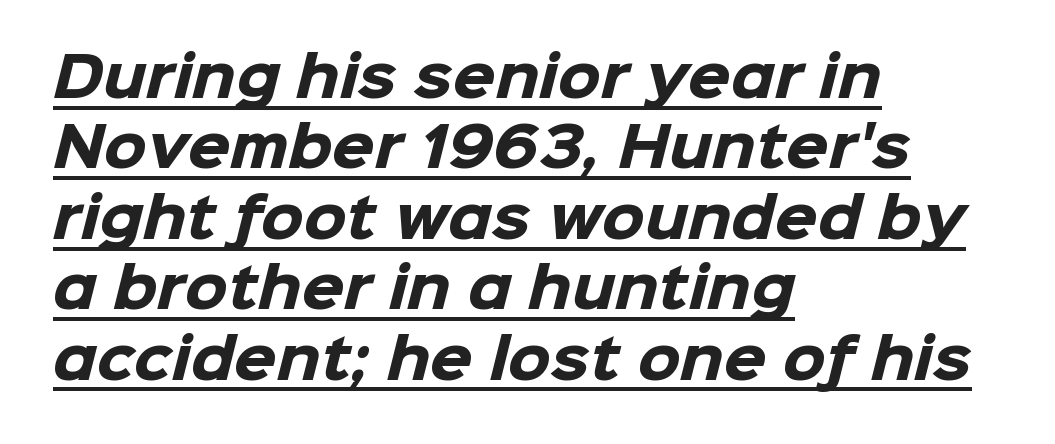
The image shows 55 px heavy sans-serif type; set left-aligned, normal line spacing (1.28x), normal letter spacing, underlined; low stroke contrast and a medium x-height.
